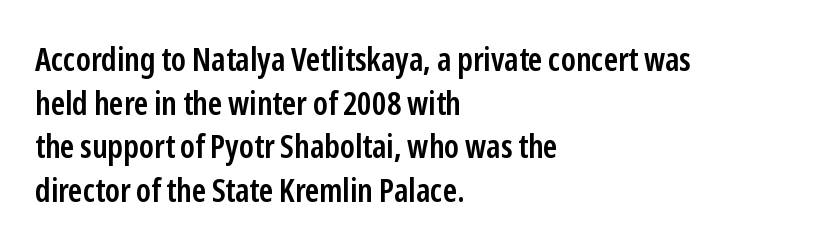
Q: Is the text bold? A: Semi-bold.
Q: Is the text italic (slanted)? A: No, it is upright.
Q: Is the typeface a serif or a sans-serif typeface? A: Sans-serif.
Q: Is the text underlined? A: No.
Q: How is the paragraph aligned? A: Left-aligned.
Q: Is the spacing between letters normal or unusually wide? A: Normal.
Q: Is the spacing between lines tight, normal or loose? A: Normal.
Q: Width (condensed, normal, or wide)? A: Condensed.
Q: Stroke contrast? A: Low.
Q: x-height? A: Medium.
Q: Monospaced? A: No.
